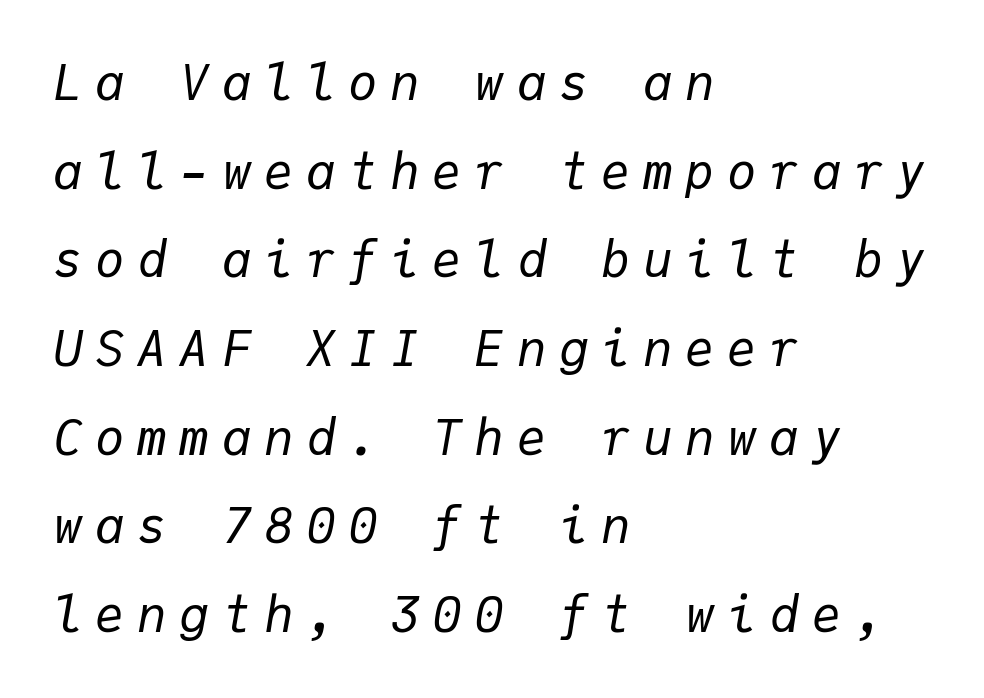
{"italic": "yes", "lean": "right", "slant_degrees": 9, "bold": "no", "weight": "regular", "width": "normal", "stroke_contrast": "low", "x_height": "medium", "monospaced": "yes", "underline": "no", "align": "left", "line_spacing_ratio": 1.81, "letter_spacing": "wide", "letter_spacing_em": 0.26, "glyph_px": 49}
